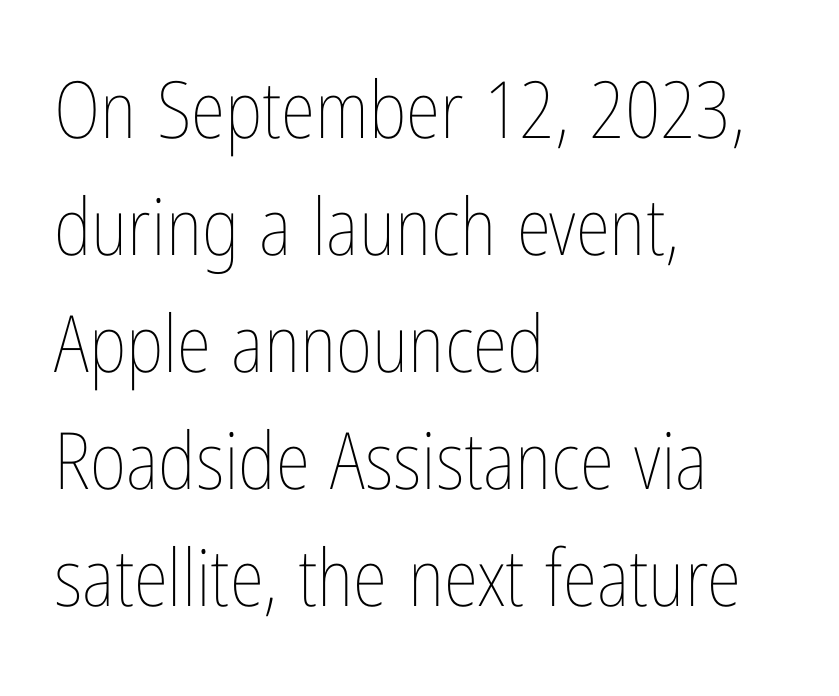
{"italic": "no", "bold": "no", "weight": "thin", "width": "condensed", "stroke_contrast": "low", "x_height": "medium", "monospaced": "no", "underline": "no", "align": "left", "line_spacing": "normal", "line_spacing_ratio": 1.48, "letter_spacing": "normal", "letter_spacing_em": 0.0, "glyph_px": 79}
